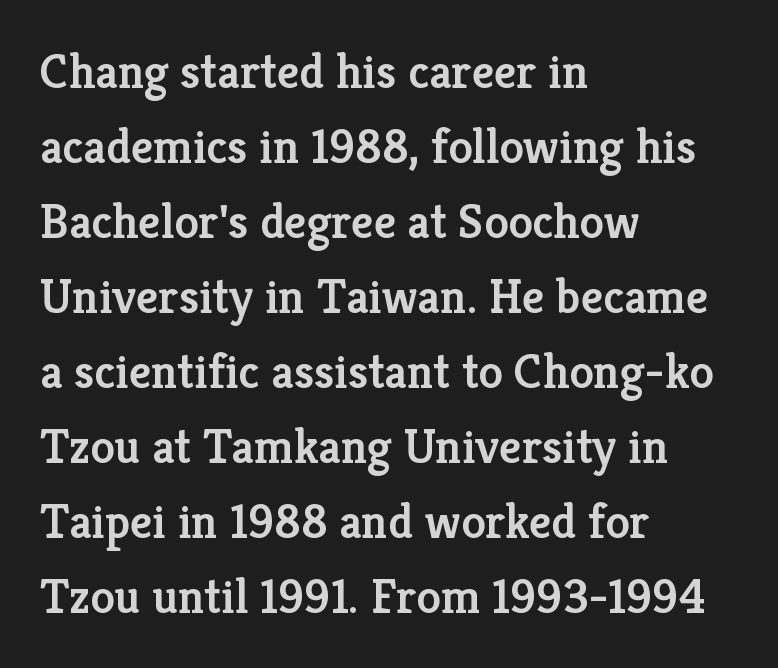
{"serif": "yes", "italic": "no", "bold": "semi", "weight": "semibold", "width": "normal", "stroke_contrast": "low", "x_height": "medium", "monospaced": "no", "underline": "no", "align": "left", "line_spacing": "normal", "line_spacing_ratio": 1.53, "letter_spacing": "normal", "letter_spacing_em": 0.0, "glyph_px": 49}
